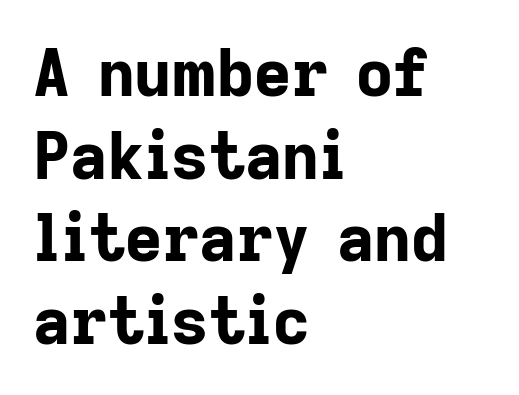
{"serif": "no", "italic": "no", "bold": "yes", "weight": "bold", "width": "normal", "stroke_contrast": "low", "x_height": "medium", "monospaced": "no", "underline": "no", "align": "left", "line_spacing": "normal", "line_spacing_ratio": 1.29, "letter_spacing": "normal", "letter_spacing_em": 0.0, "glyph_px": 64}
